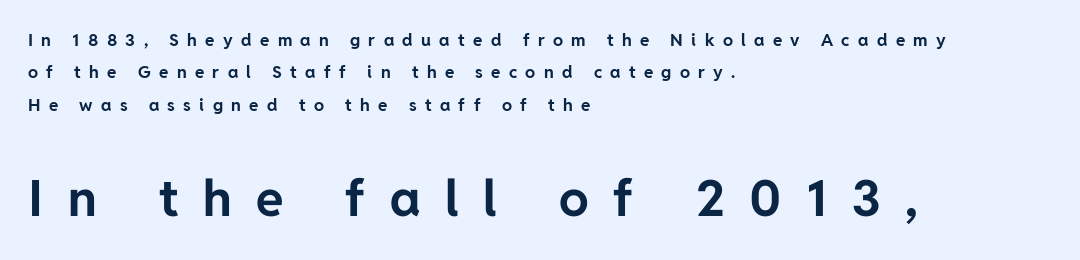
Q: Is the text bold? A: Yes.
Q: Is the text italic (slanted)? A: No, it is upright.
Q: Is the typeface a serif or a sans-serif typeface? A: Sans-serif.
Q: Is the text underlined? A: No.
Q: How is the paragraph aligned? A: Left-aligned.
Q: Is the spacing between letters normal or unusually wide? A: Unusually wide.
Q: Is the spacing between lines tight, normal or loose? A: Loose.
Q: Which block of text is set in a larger size, the first (top) or the second (bottom)? A: The second (bottom) one.
Q: Width (condensed, normal, or wide)? A: Normal.
Q: Stroke contrast? A: Low.
Q: x-height? A: Medium.
Q: Monospaced? A: No.
